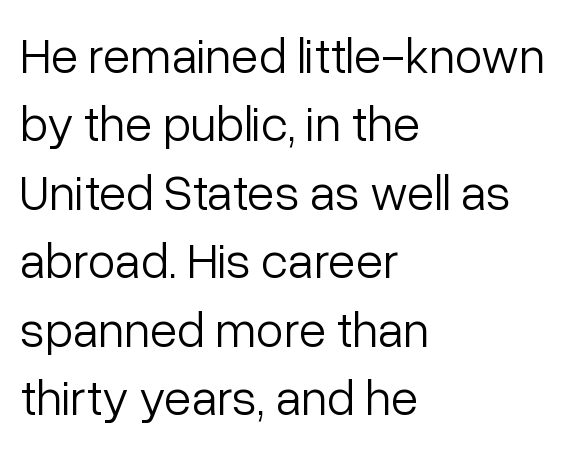
This rendering leaves character spacing at its baseline value. Bare-footed words on every line. Italic? Not at all — the glyphs are vertical. The typesetting does not lean heavy: it is not bold.
